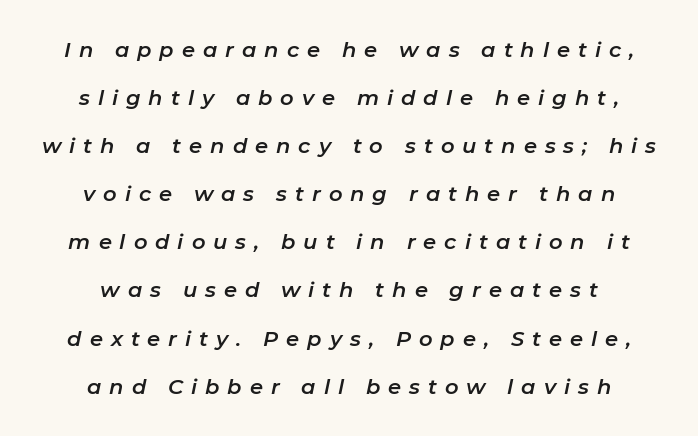
{"italic": "yes", "lean": "right", "slant_degrees": 11, "underline": "no", "align": "center", "line_spacing": "loose", "line_spacing_ratio": 2.29, "letter_spacing": "wide", "letter_spacing_em": 0.38, "glyph_px": 21}
